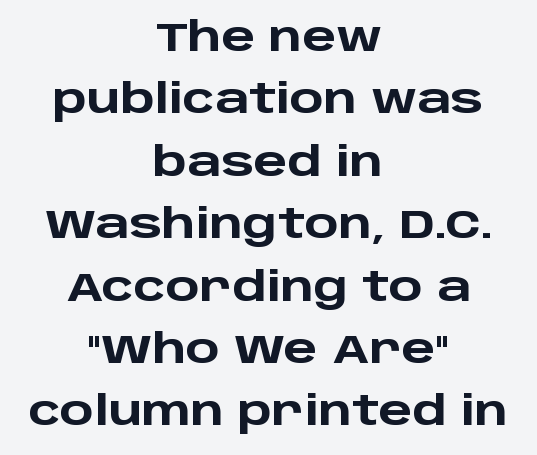
Q: Is the text bold? A: Yes.
Q: Is the text italic (slanted)? A: No, it is upright.
Q: Is the typeface a serif or a sans-serif typeface? A: Sans-serif.
Q: Is the text underlined? A: No.
Q: How is the paragraph aligned? A: Centered.
Q: Is the spacing between letters normal or unusually wide? A: Normal.
Q: Is the spacing between lines tight, normal or loose? A: Normal.
Q: Width (condensed, normal, or wide)? A: Wide.
Q: Stroke contrast? A: Low.
Q: x-height? A: Large.
Q: Monospaced? A: No.
